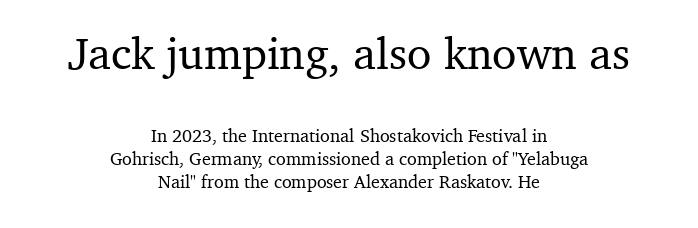
{"serif": "yes", "italic": "no", "width": "normal", "stroke_contrast": "medium", "x_height": "medium", "monospaced": "no", "underline": "no", "align": "center", "line_spacing": "normal", "line_spacing_ratio": 1.29, "letter_spacing": "normal", "letter_spacing_em": 0.0, "larger_block": "first", "size_ratio": 2.5, "glyph_px": 45}
